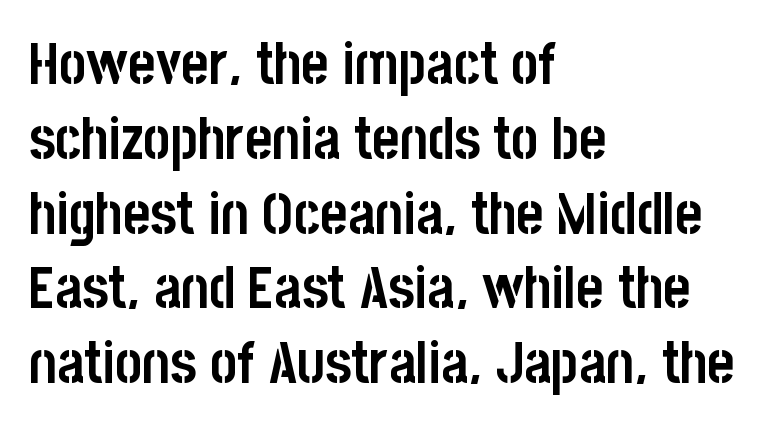
Q: Is the text bold? A: Yes.
Q: Is the text italic (slanted)? A: No, it is upright.
Q: Is the typeface a serif or a sans-serif typeface? A: Sans-serif.
Q: Is the text underlined? A: No.
Q: How is the paragraph aligned? A: Left-aligned.
Q: Is the spacing between letters normal or unusually wide? A: Normal.
Q: Is the spacing between lines tight, normal or loose? A: Normal.
Q: Width (condensed, normal, or wide)? A: Condensed.
Q: Stroke contrast? A: Low.
Q: x-height? A: Large.
Q: Monospaced? A: No.
